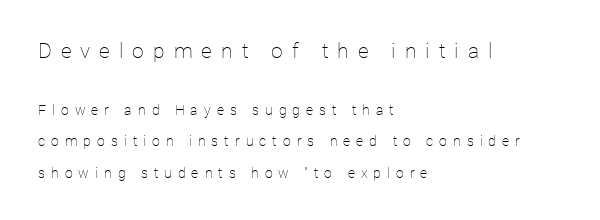
Tracking value appears strongly positive — letters spread wide. Leading is clearly above the norm, producing a sparse column. The rendering anchors every line to the left-hand side. Nobody drew a line under any word here. Large over small — that's the arrangement of the two blocks here.
